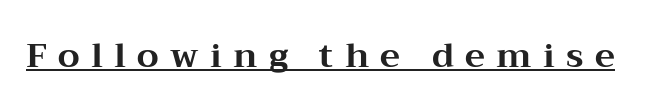
Stroke terminals: seriffed. If you drew a line through each stem, it would be perfectly vertical. Note the varied advance widths — an 'i' is clearly narrower than an 'm'. The glyphs are accompanied by a horizontal stroke just below them.
